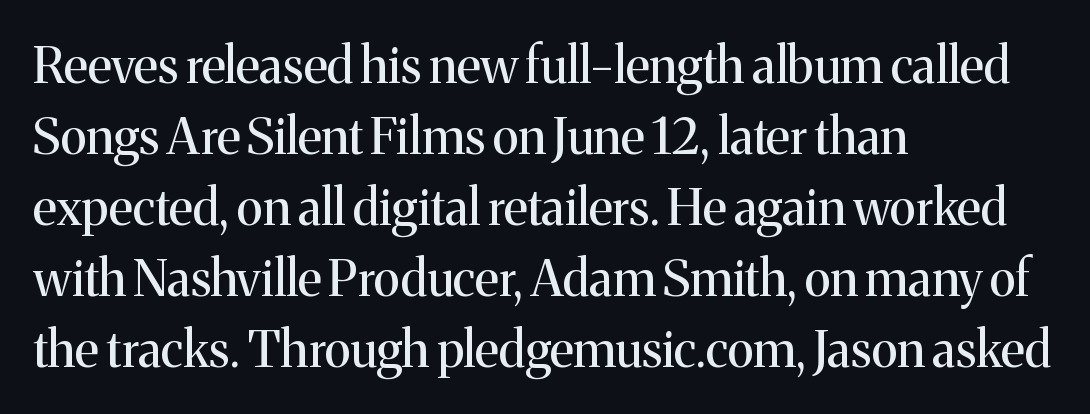
The rendering anchors every line to the left-hand side. In terms of posture, this sample is upright. Decoration check: the copy has no underline. The face used here is proportionally spaced, like ordinary book or web type.
